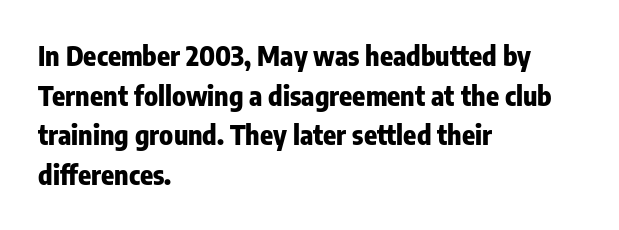
{"italic": "no", "bold": "yes", "underline": "no", "align": "left", "line_spacing": "normal", "line_spacing_ratio": 1.47, "letter_spacing": "normal", "letter_spacing_em": 0.0, "glyph_px": 27}
